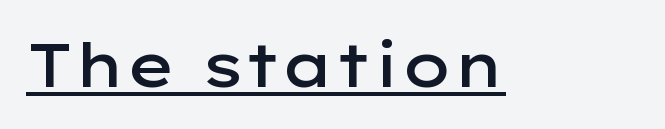
The image shows 61 px semibold, wide sans-serif type, upright; set normal letter spacing, underlined; low stroke contrast and a medium x-height.
